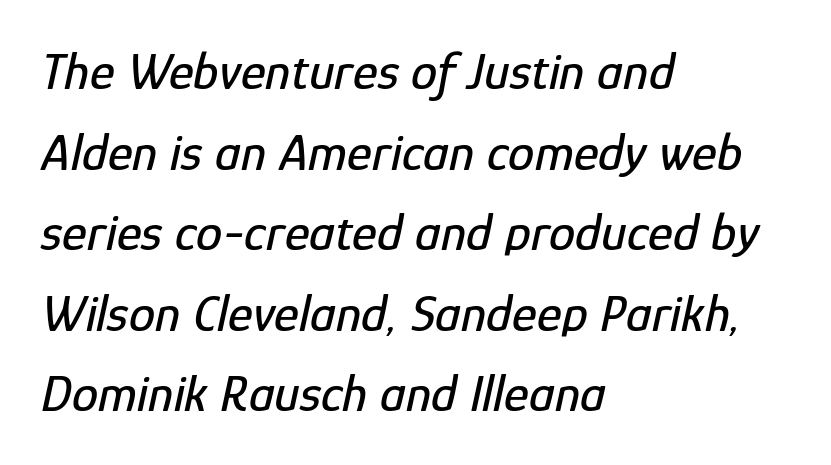
{"italic": "yes", "lean": "right", "slant_degrees": 12, "width": "condensed", "stroke_contrast": "low", "x_height": "medium", "monospaced": "no", "underline": "no", "align": "left", "line_spacing": "normal", "line_spacing_ratio": 1.52, "letter_spacing": "normal", "letter_spacing_em": 0.0, "glyph_px": 53}
